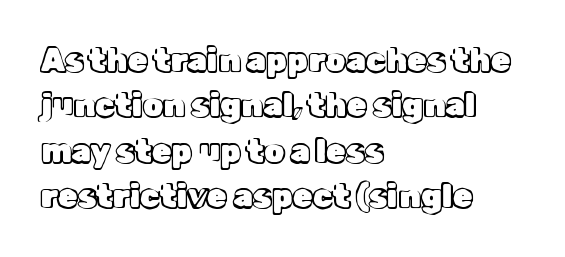
Q: Is the text italic (slanted)? A: No, it is upright.
Q: Is the text underlined? A: No.
Q: How is the paragraph aligned? A: Left-aligned.
Q: Is the spacing between letters normal or unusually wide? A: Normal.
Q: Is the spacing between lines tight, normal or loose? A: Normal.
Q: Width (condensed, normal, or wide)? A: Normal.
Q: x-height? A: Medium.
Q: Monospaced? A: No.
